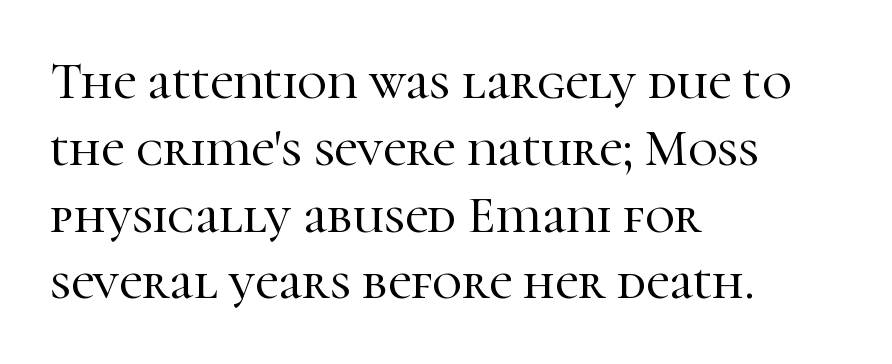
The image shows 51 px serif type, upright; set left-aligned, normal line spacing (1.31x), normal letter spacing, not underlined; high stroke contrast and a medium x-height.
